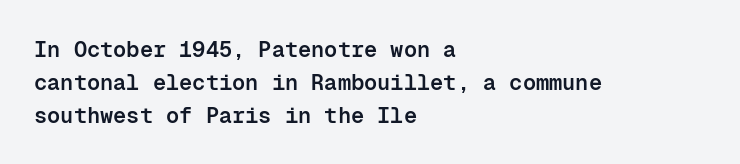
Q: Is the text bold? A: Semi-bold.
Q: Is the text italic (slanted)? A: No, it is upright.
Q: Is the text underlined? A: No.
Q: How is the paragraph aligned? A: Left-aligned.
Q: Is the spacing between letters normal or unusually wide? A: Normal.
Q: Is the spacing between lines tight, normal or loose? A: Normal.
